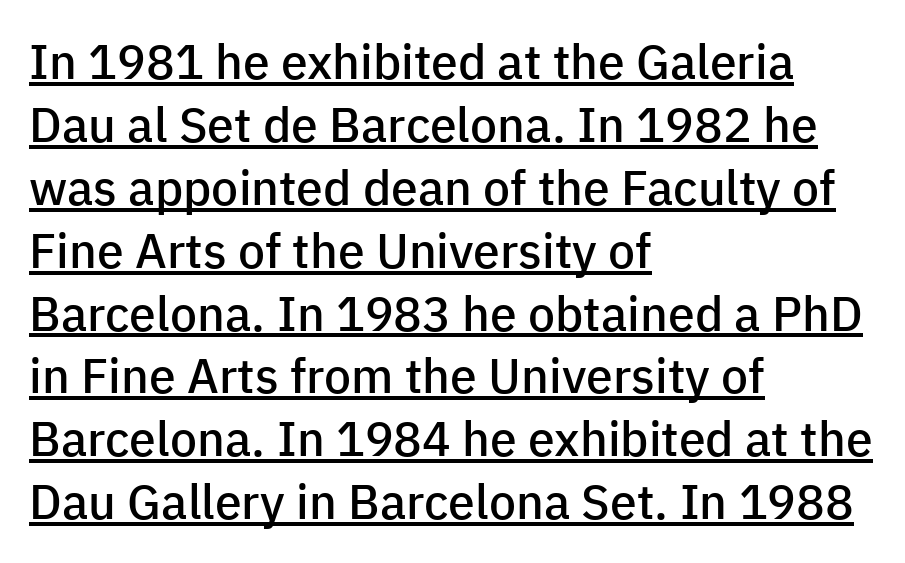
Q: Is the text bold? A: Semi-bold.
Q: Is the text italic (slanted)? A: No, it is upright.
Q: Is the typeface a serif or a sans-serif typeface? A: Sans-serif.
Q: Is the text underlined? A: Yes.
Q: How is the paragraph aligned? A: Left-aligned.
Q: Is the spacing between letters normal or unusually wide? A: Normal.
Q: Is the spacing between lines tight, normal or loose? A: Normal.
Q: Width (condensed, normal, or wide)? A: Normal.
Q: Stroke contrast? A: Low.
Q: x-height? A: Medium.
Q: Monospaced? A: No.
